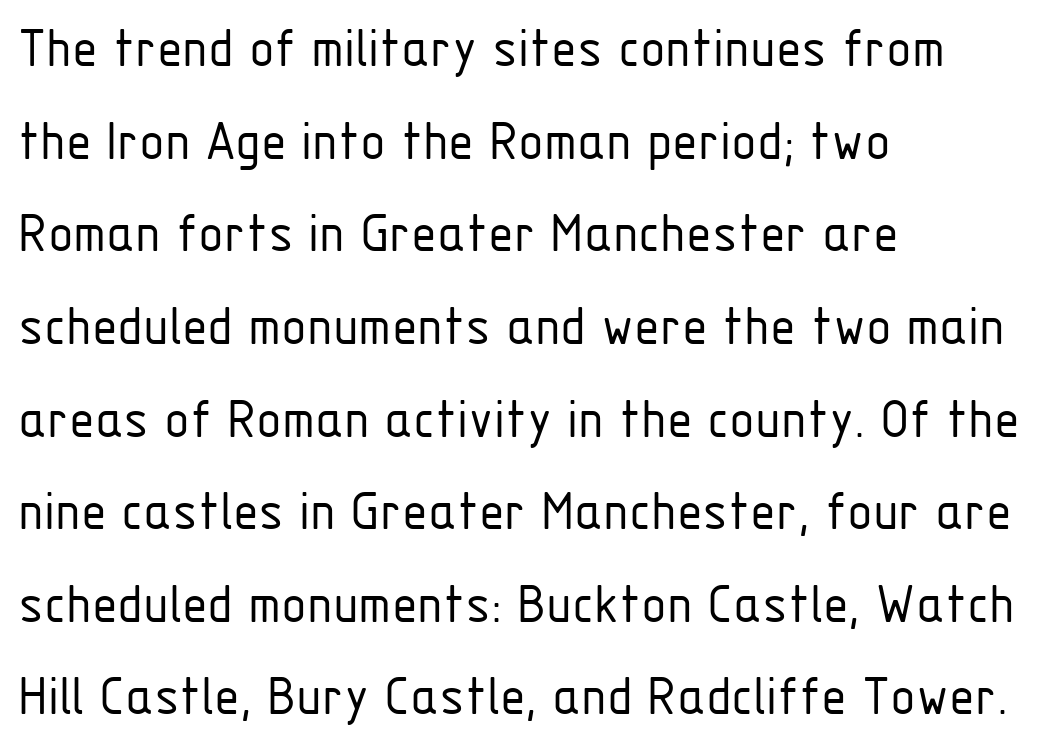
{"serif": "no", "italic": "no", "bold": "no", "weight": "light", "width": "condensed", "stroke_contrast": "low", "x_height": "medium", "monospaced": "no", "underline": "no", "align": "left", "line_spacing": "normal", "line_spacing_ratio": 1.57, "letter_spacing": "normal", "letter_spacing_em": 0.0, "glyph_px": 59}
